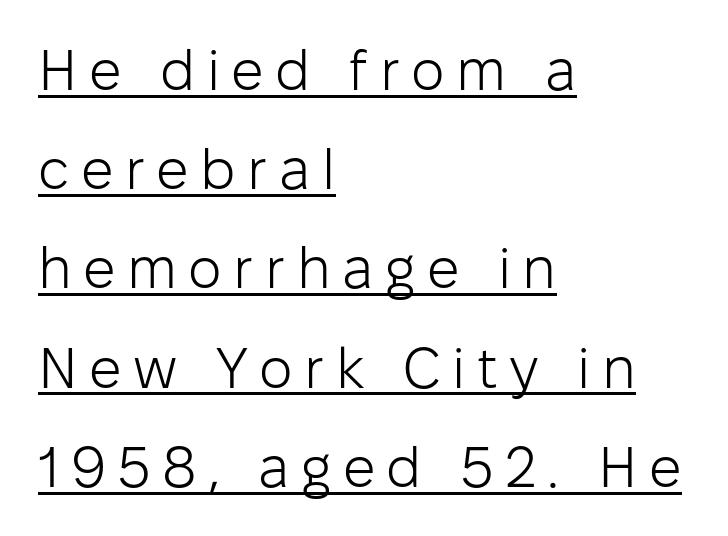
The image shows 57 px light sans-serif type, upright; set left-aligned, line spacing 1.74x, unusually wide letter spacing (+0.2 em), underlined; low stroke contrast and a medium x-height.
